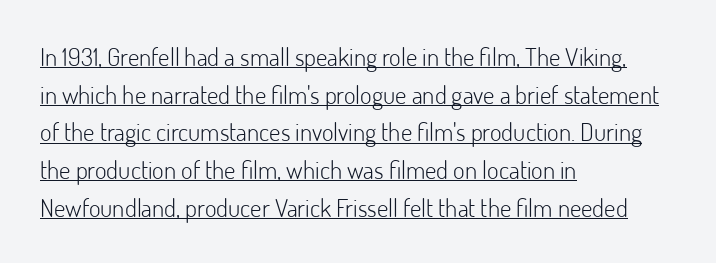
Notice how the stems are strictly vertical — no italics here. Weight: regular or lighter. The ragged edge is on the right, which tells us the setting is flush left. The rendered words wear a rule along their underside. Caption: standard tracking, unaltered. Notice how descenders clear the ascenders below comfortably — that's standard leading.
